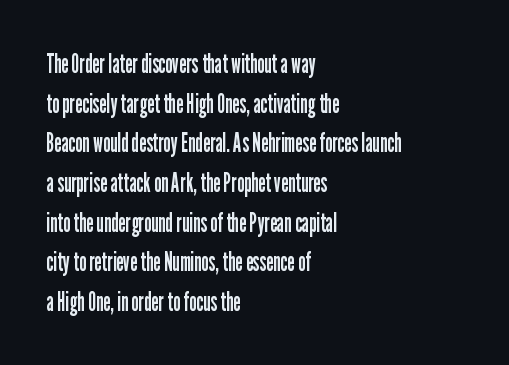
Notice how descenders clear the ascenders below comfortably — that's standard leading. Inter-character spacing is left at the font's built-in metrics. Bare-footed words on every line. The strokes are not fattened; the text isn't bold. A student would call this left alignment; a typographer would say flush left, rag right.
